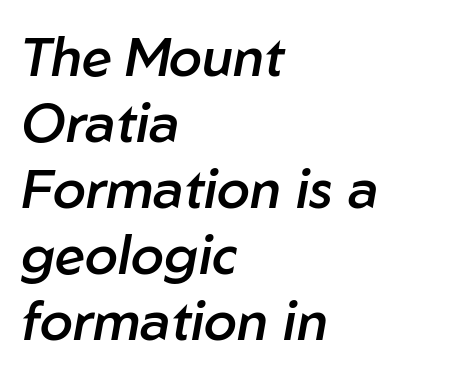
Q: Is the text bold? A: Semi-bold.
Q: Is the text italic (slanted)? A: Yes, it leans right by about 10 degrees.
Q: Is the text underlined? A: No.
Q: How is the paragraph aligned? A: Left-aligned.
Q: Is the spacing between letters normal or unusually wide? A: Normal.
Q: Width (condensed, normal, or wide)? A: Normal.
Q: Stroke contrast? A: Low.
Q: x-height? A: Medium.
Q: Monospaced? A: No.
